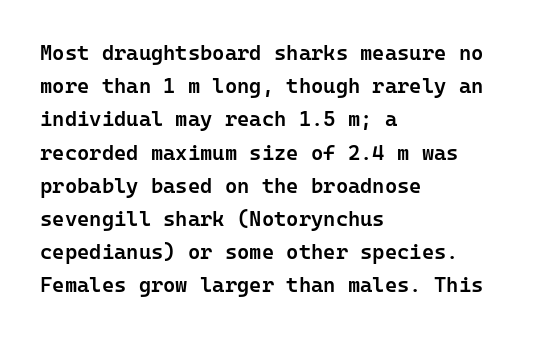
Q: Is the text bold? A: Semi-bold.
Q: Is the text italic (slanted)? A: No, it is upright.
Q: Is the text underlined? A: No.
Q: How is the paragraph aligned? A: Left-aligned.
Q: Is the spacing between letters normal or unusually wide? A: Normal.
Q: Is the spacing between lines tight, normal or loose? A: Normal.
